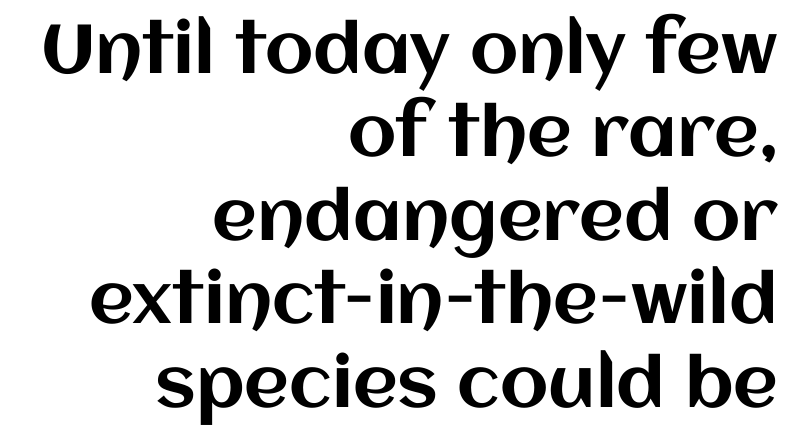
Q: Is the text italic (slanted)? A: No, it is upright.
Q: Is the text underlined? A: No.
Q: How is the paragraph aligned? A: Right-aligned.
Q: Is the spacing between letters normal or unusually wide? A: Normal.
Q: Width (condensed, normal, or wide)? A: Normal.
Q: Stroke contrast? A: Medium.
Q: x-height? A: Large.
Q: Monospaced? A: No.
